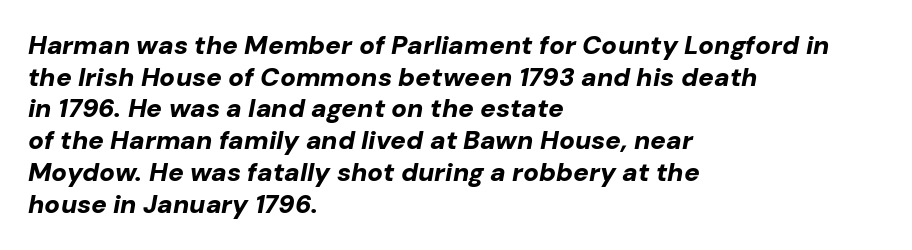
{"italic": "yes", "lean": "right", "slant_degrees": 10, "bold": "yes", "underline": "no", "align": "left", "line_spacing_ratio": 1.22, "letter_spacing": "normal", "letter_spacing_em": 0.0, "glyph_px": 26}
